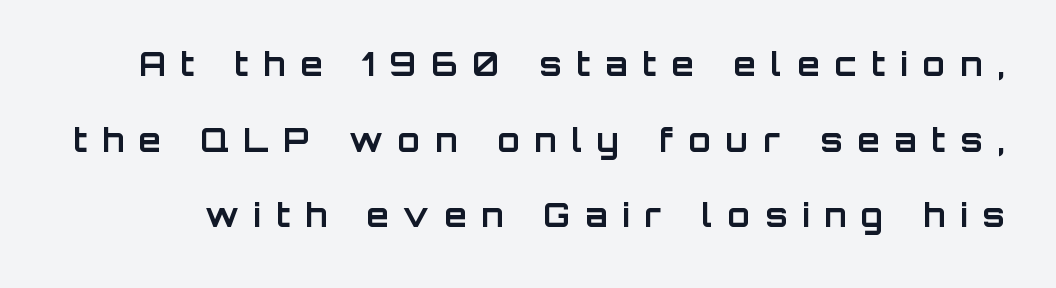
The image shows 32 px bold sans-serif type, upright; set loose line spacing (2.36x), unusually wide letter spacing (+0.47 em), not underlined; low stroke contrast and a large x-height.
